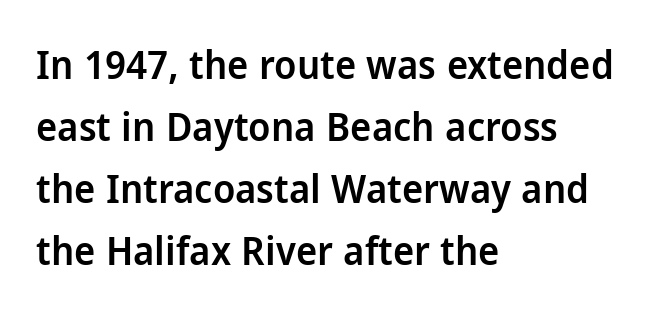
Has an underline been added? It has not. Do the characters align in a grid? No, the font is proportional. The lines in this sample share a left origin and differ only in where they stop. Words appear dense and cohesive because spacing is normal.
